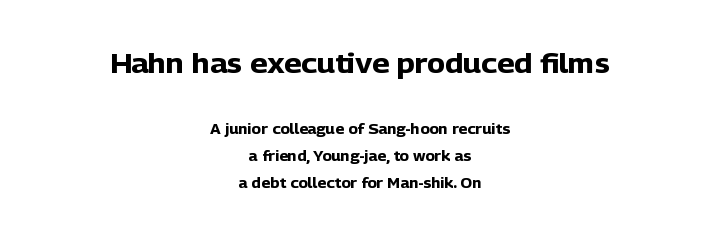
Q: Is the text bold? A: Yes.
Q: Is the text italic (slanted)? A: No, it is upright.
Q: Is the text underlined? A: No.
Q: How is the paragraph aligned? A: Centered.
Q: Is the spacing between letters normal or unusually wide? A: Normal.
Q: Is the spacing between lines tight, normal or loose? A: Loose.
Q: Which block of text is set in a larger size, the first (top) or the second (bottom)? A: The first (top) one.
